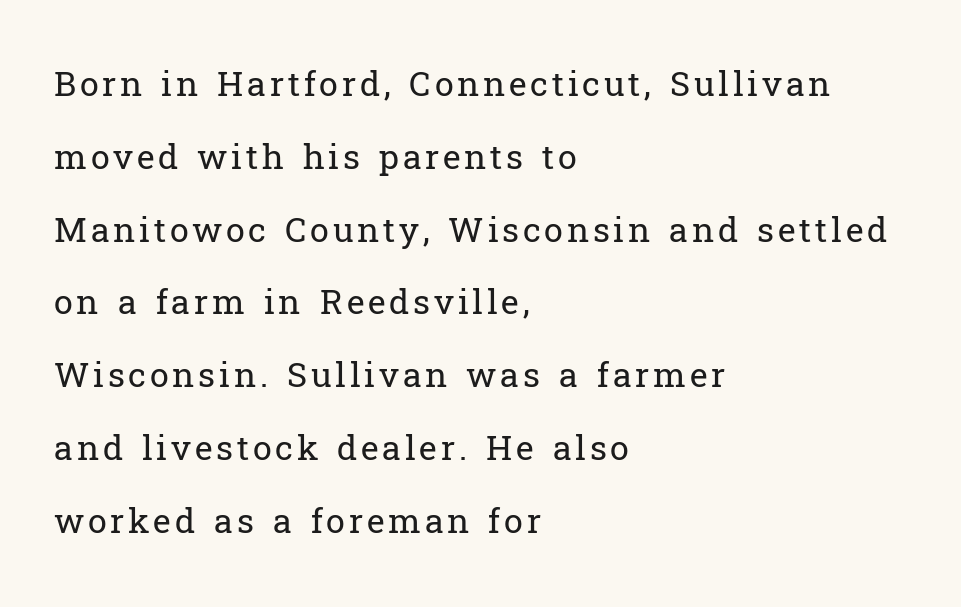
{"serif": "yes", "italic": "no", "bold": "no", "weight": "regular", "width": "normal", "stroke_contrast": "low", "x_height": "medium", "monospaced": "no", "underline": "no", "align": "left", "line_spacing": "loose", "line_spacing_ratio": 2.14, "glyph_px": 34}
